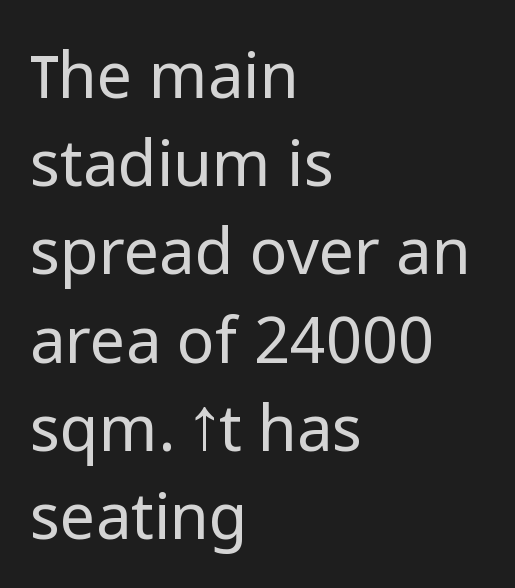
{"serif": "no", "italic": "no", "bold": "no", "weight": "regular", "width": "normal", "stroke_contrast": "low", "x_height": "medium", "monospaced": "no", "underline": "no", "align": "left", "line_spacing": "normal", "line_spacing_ratio": 1.4, "letter_spacing": "normal", "letter_spacing_em": 0.0, "glyph_px": 63}
